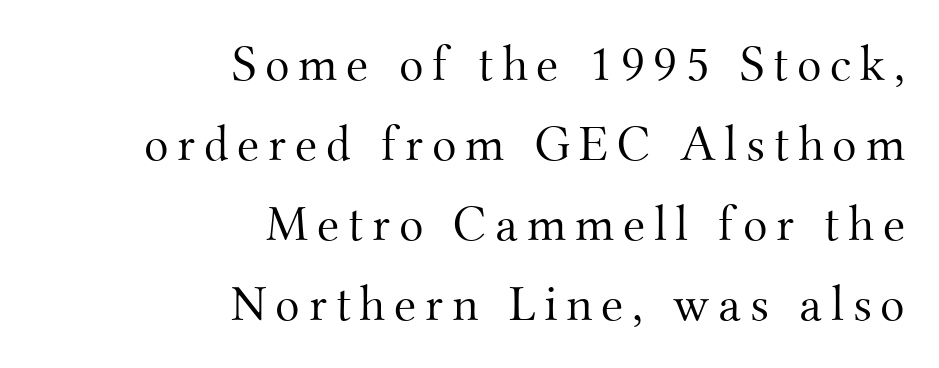
{"serif": "yes", "italic": "no", "bold": "no", "weight": "light", "width": "normal", "stroke_contrast": "medium", "x_height": "small", "monospaced": "no", "underline": "no", "align": "right", "line_spacing": "normal", "line_spacing_ratio": 1.57, "glyph_px": 51}
